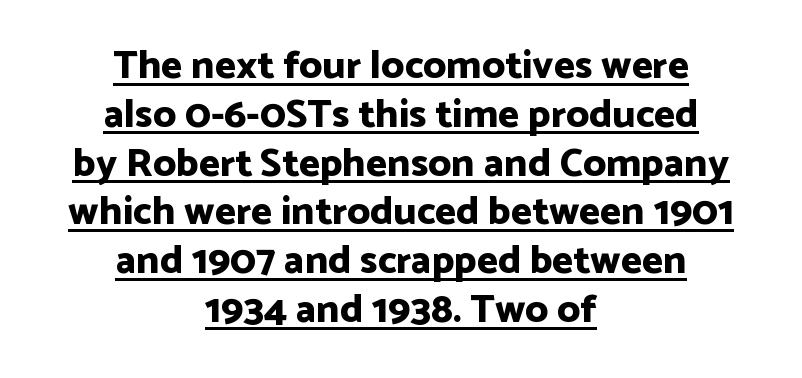
{"serif": "no", "italic": "no", "bold": "yes", "weight": "bold", "width": "normal", "stroke_contrast": "low", "x_height": "medium", "monospaced": "no", "underline": "yes", "align": "center", "line_spacing_ratio": 1.22, "letter_spacing": "normal", "letter_spacing_em": 0.0, "glyph_px": 40}
